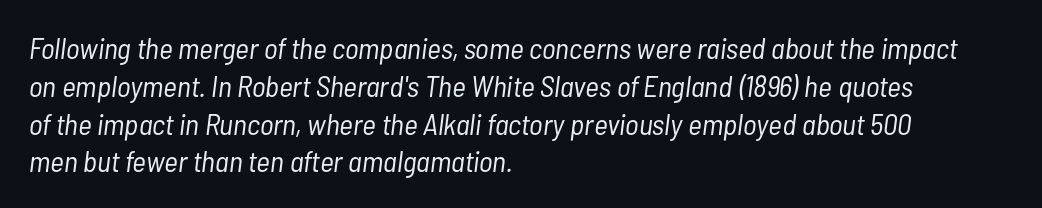
{"italic": "yes", "lean": "right", "slant_degrees": 7, "bold": "no", "weight": "light", "width": "condensed", "stroke_contrast": "low", "x_height": "medium", "monospaced": "no", "underline": "no", "align": "left", "line_spacing": "normal", "line_spacing_ratio": 1.26, "letter_spacing": "normal", "letter_spacing_em": 0.0, "glyph_px": 30}
